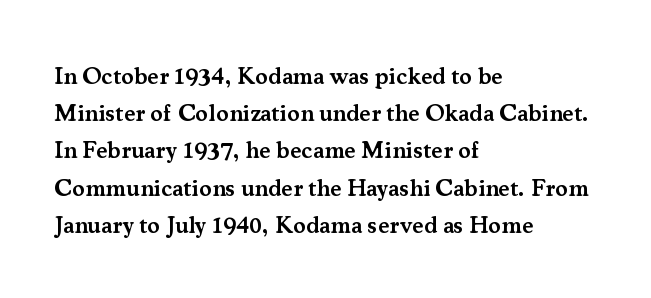
Q: Is the text bold? A: Semi-bold.
Q: Is the text italic (slanted)? A: No, it is upright.
Q: Is the text underlined? A: No.
Q: How is the paragraph aligned? A: Left-aligned.
Q: Is the spacing between letters normal or unusually wide? A: Normal.
Q: Is the spacing between lines tight, normal or loose? A: Normal.
